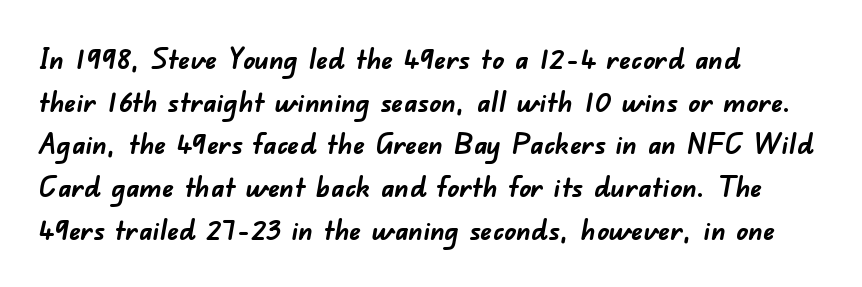
{"serif": "no", "bold": "yes", "weight": "semibold", "width": "normal", "stroke_contrast": "low", "x_height": "small", "monospaced": "no", "underline": "no", "align": "left", "line_spacing": "normal", "line_spacing_ratio": 1.47, "letter_spacing": "normal", "letter_spacing_em": 0.0, "glyph_px": 29}
